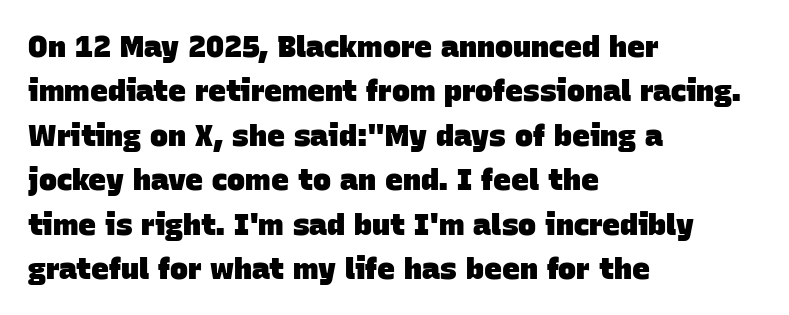
{"serif": "no", "bold": "yes", "weight": "heavy", "width": "normal", "stroke_contrast": "low", "x_height": "large", "monospaced": "no", "underline": "no", "align": "left", "line_spacing": "normal", "line_spacing_ratio": 1.48, "letter_spacing": "normal", "letter_spacing_em": 0.0, "glyph_px": 30}
